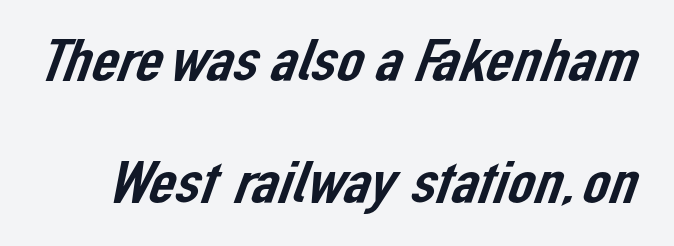
Q: Is the typeface a serif or a sans-serif typeface? A: Sans-serif.
Q: Is the text underlined? A: No.
Q: Is the spacing between letters normal or unusually wide? A: Normal.
Q: Is the spacing between lines tight, normal or loose? A: Loose.
Q: Width (condensed, normal, or wide)? A: Normal.
Q: Stroke contrast? A: Low.
Q: x-height? A: Medium.
Q: Monospaced? A: No.
